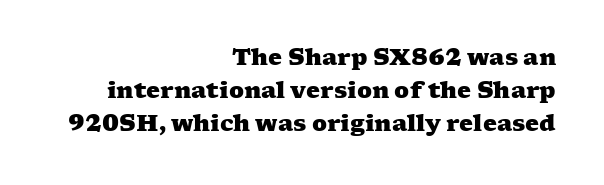
Q: Is the text bold? A: Yes.
Q: Is the text underlined? A: No.
Q: How is the paragraph aligned? A: Right-aligned.
Q: Is the spacing between letters normal or unusually wide? A: Normal.
Q: Is the spacing between lines tight, normal or loose? A: Normal.
